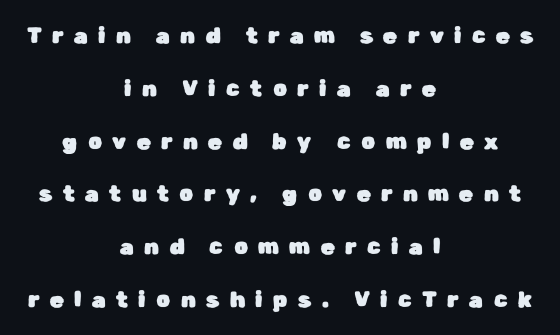
The image shows 22 px text type, upright; set centered, loose line spacing (2.4x), unusually wide letter spacing (+0.48 em), not underlined.
